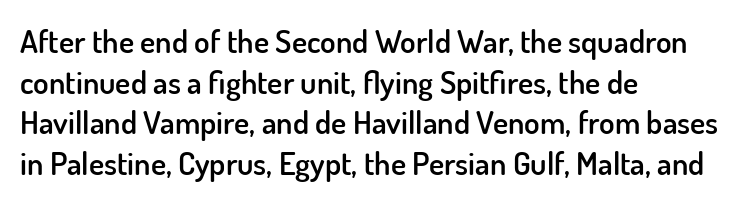
Q: Is the text bold? A: Semi-bold.
Q: Is the text italic (slanted)? A: No, it is upright.
Q: Is the typeface a serif or a sans-serif typeface? A: Sans-serif.
Q: Is the text underlined? A: No.
Q: How is the paragraph aligned? A: Left-aligned.
Q: Is the spacing between letters normal or unusually wide? A: Normal.
Q: Is the spacing between lines tight, normal or loose? A: Normal.
Q: Width (condensed, normal, or wide)? A: Normal.
Q: Stroke contrast? A: Low.
Q: x-height? A: Small.
Q: Monospaced? A: No.
